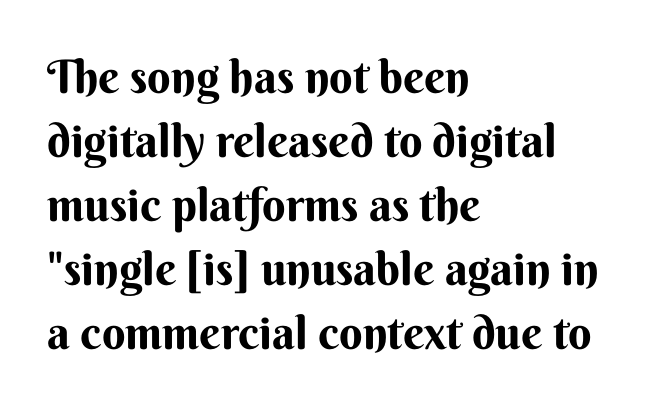
These lines are composed in type without serifs. Ordinary non-slanted type is in use. Glance below the letters and you will spot only blank space. Weight: bold. Here the designer chose a conventional face with non-uniform glyph widths.
